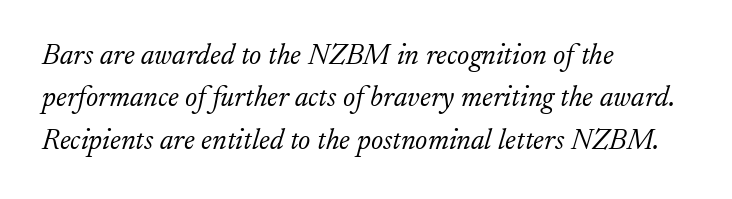
{"serif": "yes", "italic": "yes", "lean": "right", "slant_degrees": 17, "bold": "no", "weight": "light", "width": "normal", "stroke_contrast": "low", "x_height": "small", "monospaced": "no", "underline": "no", "align": "left", "line_spacing": "normal", "line_spacing_ratio": 1.46, "letter_spacing": "normal", "letter_spacing_em": 0.0, "glyph_px": 29}
